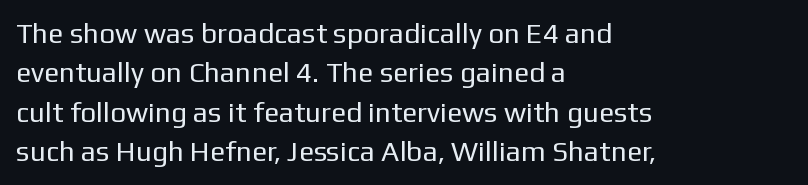
Q: Is the text bold? A: No.
Q: Is the text italic (slanted)? A: No, it is upright.
Q: Is the typeface a serif or a sans-serif typeface? A: Sans-serif.
Q: Is the text underlined? A: No.
Q: How is the paragraph aligned? A: Left-aligned.
Q: Is the spacing between letters normal or unusually wide? A: Normal.
Q: Is the spacing between lines tight, normal or loose? A: Normal.
Q: Width (condensed, normal, or wide)? A: Normal.
Q: Stroke contrast? A: Low.
Q: x-height? A: Medium.
Q: Monospaced? A: No.
